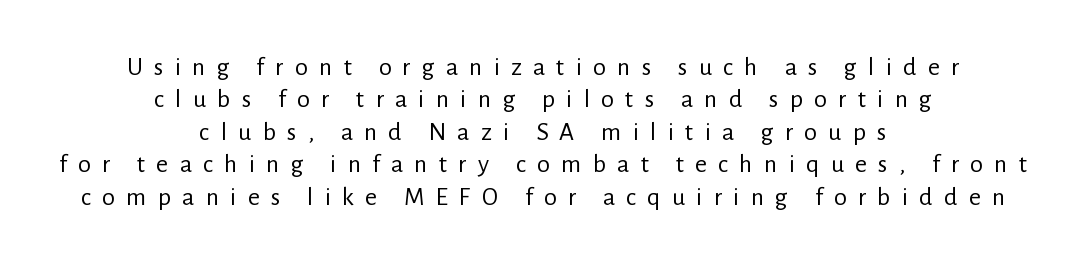
The words here are not underlined. The letters stand straight up with perfectly vertical stems. How are the letters spaced? Widely, with obvious added tracking. No extra ink here — the face is not bold.
